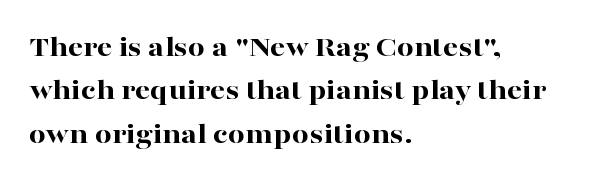
These lines are rendered in a variable-pitch font. The letters sit at their default tracking, neither squeezed nor spread. Vertically, the passage feels balanced, rows spaced as you'd expect. In terms of weight, the rendering is a true, heavy bold. Every row of glyphs begins at an identical x-position on the left. Clear beneath every line of the passage.
